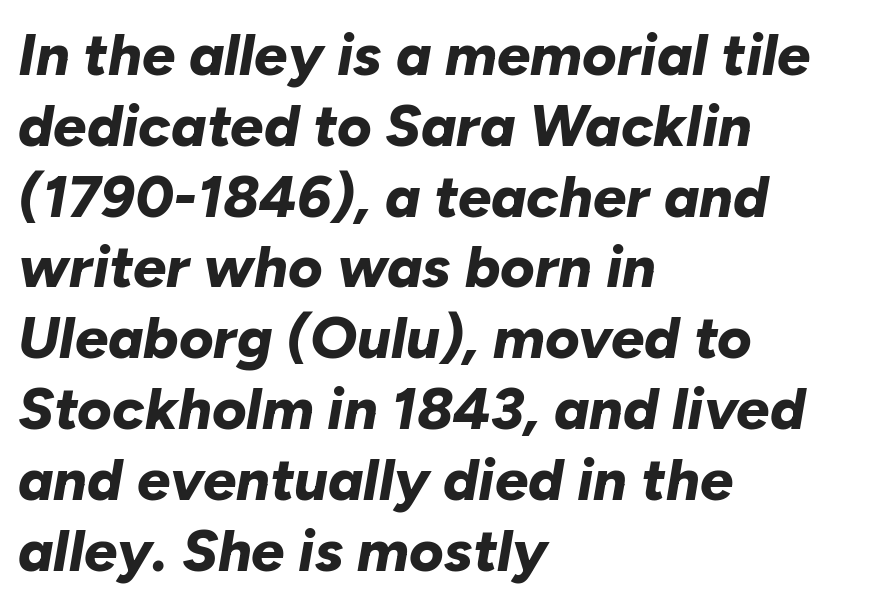
Q: Is the text bold? A: Yes.
Q: Is the text italic (slanted)? A: Yes, it leans right by about 10 degrees.
Q: Is the text underlined? A: No.
Q: How is the paragraph aligned? A: Left-aligned.
Q: Is the spacing between letters normal or unusually wide? A: Normal.
Q: Width (condensed, normal, or wide)? A: Normal.
Q: Stroke contrast? A: Low.
Q: x-height? A: Medium.
Q: Monospaced? A: No.
